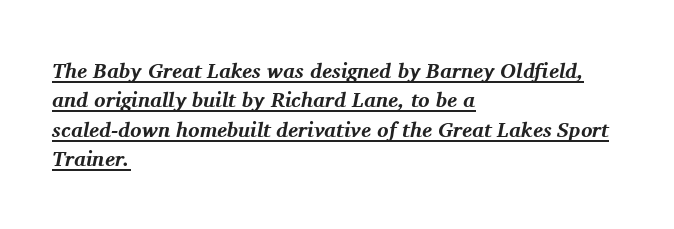
{"italic": "yes", "lean": "right", "slant_degrees": 11, "bold": "yes", "underline": "yes", "align": "left", "line_spacing": "normal", "line_spacing_ratio": 1.4, "letter_spacing": "normal", "letter_spacing_em": 0.0, "glyph_px": 21}
